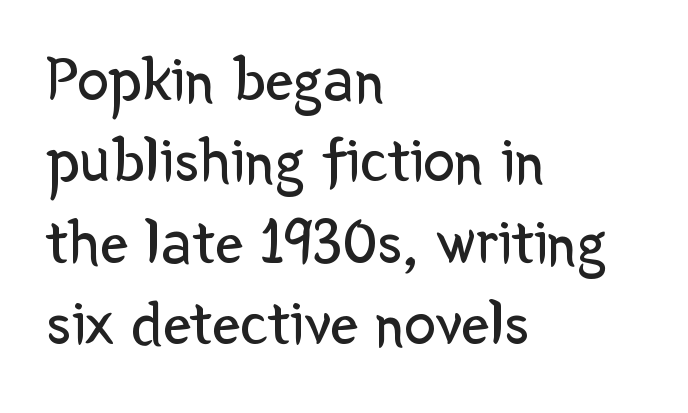
Nobody touched the tracking dial on this one. A typesetter would label this face a sans. The gap between lines stays unmarked. Here the designer chose a conventional face with non-uniform glyph widths.
